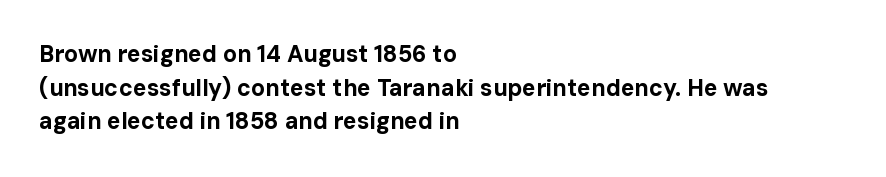
Each line starts at the same left margin while the right side varies. One glance says typical: line gaps are just what's usual. Nope, not italic — everything's standing straight. Plenty of ink on the page — the face is bold.
